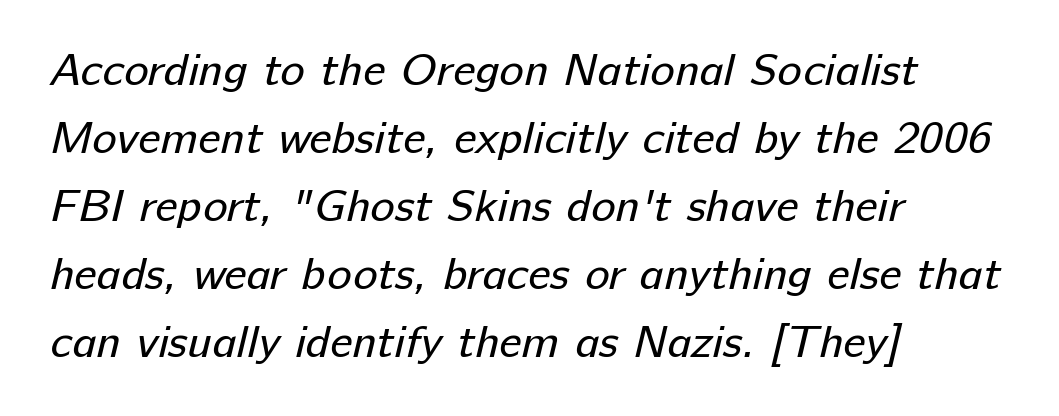
Q: Is the text bold? A: No.
Q: Is the typeface a serif or a sans-serif typeface? A: Sans-serif.
Q: Is the text underlined? A: No.
Q: How is the paragraph aligned? A: Left-aligned.
Q: Is the spacing between letters normal or unusually wide? A: Normal.
Q: Is the spacing between lines tight, normal or loose? A: Normal.
Q: Width (condensed, normal, or wide)? A: Normal.
Q: Stroke contrast? A: Low.
Q: x-height? A: Medium.
Q: Monospaced? A: No.
